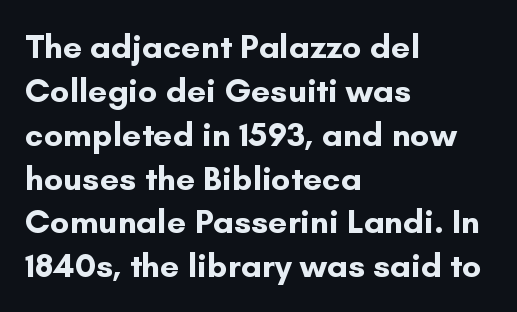
The image shows 34 px bold sans-serif type, upright; set left-aligned, normal line spacing (1.29x), normal letter spacing, not underlined; low stroke contrast and a small x-height.
